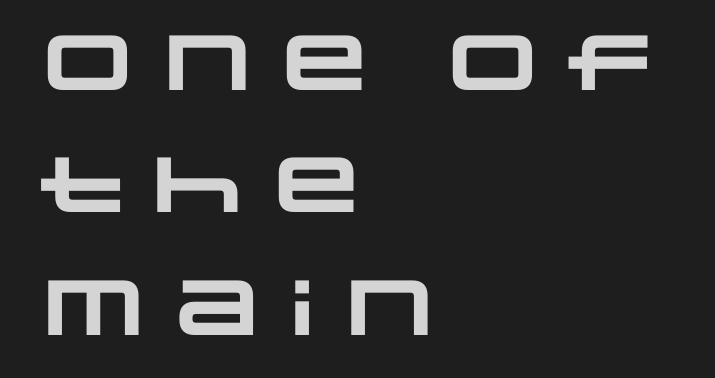
Check where the strokes stop: nothing finishes them off — pure sans. These lines are rendered in a variable-pitch font. Is the block centered? No — it sits flush against the left margin. Compared with an ordinary text face, these strokes are far heavier — a full bold. Summary of vertical rhythm: regular, with standard interline spacing. Students, note that the glyphs here touch the page at normal intervals.
